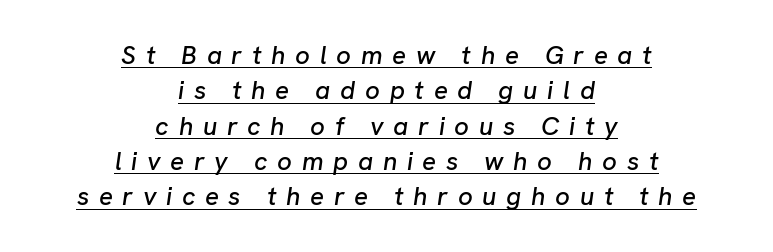
{"italic": "yes", "lean": "right", "slant_degrees": 8, "underline": "yes", "align": "center", "line_spacing": "normal", "line_spacing_ratio": 1.36, "letter_spacing": "wide", "letter_spacing_em": 0.37, "glyph_px": 26}
